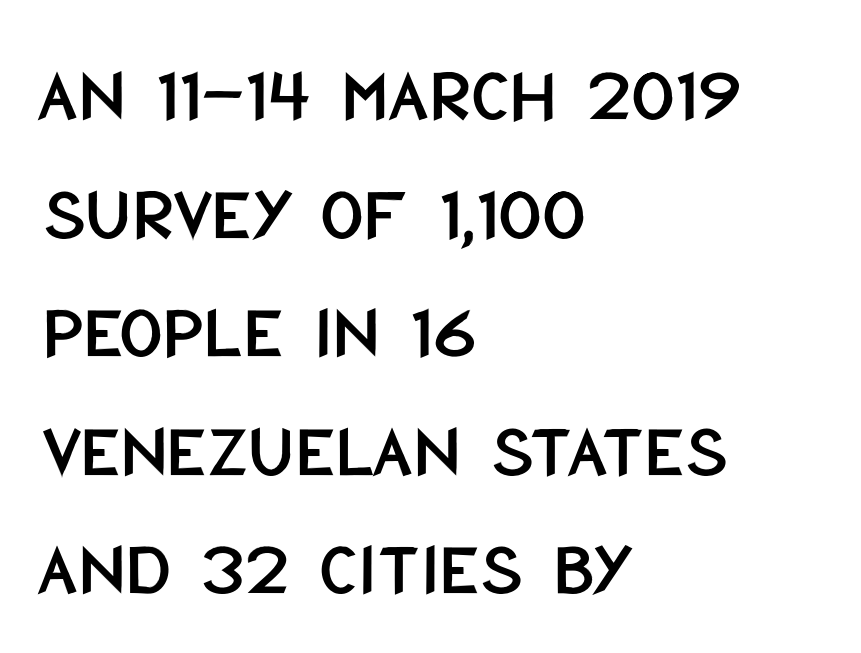
The image shows 76 px condensed sans-serif type, upright; set left-aligned, normal line spacing (1.56x), normal letter spacing, not underlined; low stroke contrast and a large x-height.
